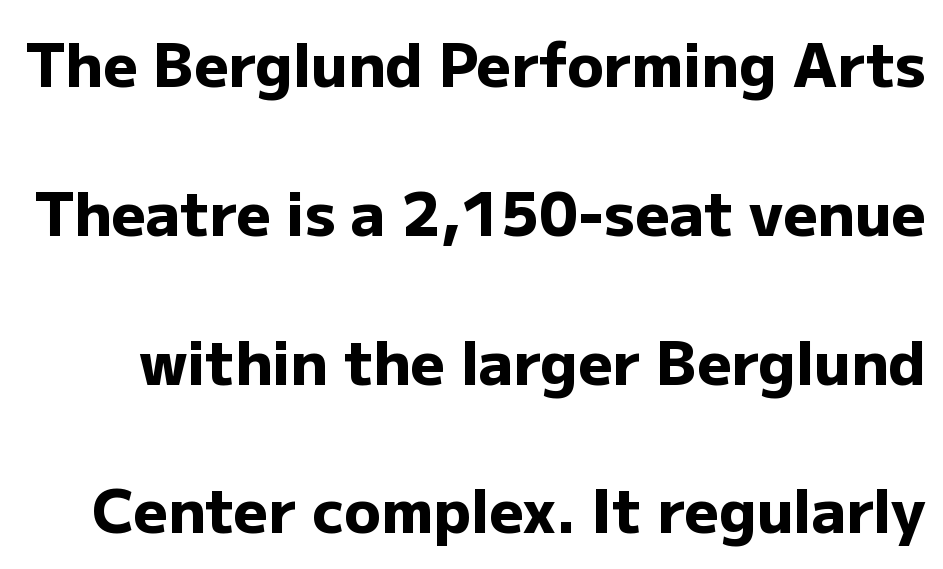
What's the leading like? Stretched, with rows far apart. No feet cap the strokes, marking this as sans-serif type. In terms of letterspacing, this is plain default setting. The letters stand upright; this is a roman face. These words are printed bold, with thick strokes throughout. The space beneath each line is pristine and unruled.
